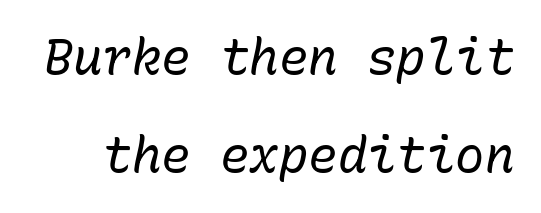
Q: Is the text bold? A: No.
Q: Is the text italic (slanted)? A: Yes, it leans right by about 10 degrees.
Q: Is the text underlined? A: No.
Q: Is the spacing between letters normal or unusually wide? A: Normal.
Q: Is the spacing between lines tight, normal or loose? A: Loose.
Q: Width (condensed, normal, or wide)? A: Normal.
Q: Stroke contrast? A: Low.
Q: x-height? A: Medium.
Q: Monospaced? A: Yes.
